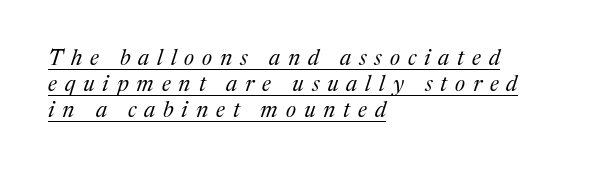
{"italic": "yes", "lean": "right", "slant_degrees": 17, "bold": "no", "underline": "yes", "align": "left", "line_spacing_ratio": 1.18, "letter_spacing": "wide", "letter_spacing_em": 0.36, "glyph_px": 22}
